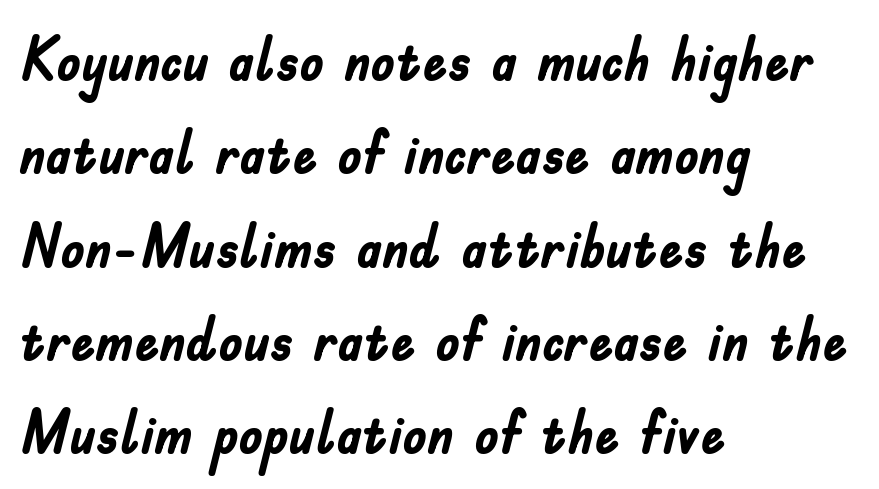
The image shows 61 px semibold, condensed sans-serif type; set left-aligned, normal line spacing (1.53x), normal letter spacing, not underlined; low stroke contrast and a small x-height.
